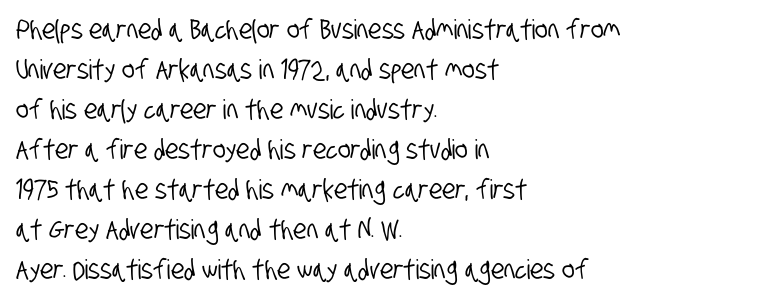
Nobody drew a line under any word here. Horizontal alignment here is leftward, the default for most running prose. The rendering uses a moderate line-height, typical for paragraphs. Tracking here is standard; glyphs follow each other at the usual distance.
